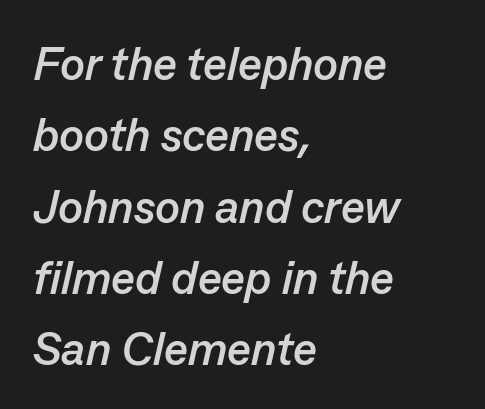
Q: Is the text bold? A: Yes.
Q: Is the text italic (slanted)? A: Yes, it leans right by about 13 degrees.
Q: Is the text underlined? A: No.
Q: How is the paragraph aligned? A: Left-aligned.
Q: Is the spacing between letters normal or unusually wide? A: Normal.
Q: Is the spacing between lines tight, normal or loose? A: Normal.
Q: Width (condensed, normal, or wide)? A: Normal.
Q: Stroke contrast? A: Low.
Q: x-height? A: Medium.
Q: Monospaced? A: No.
